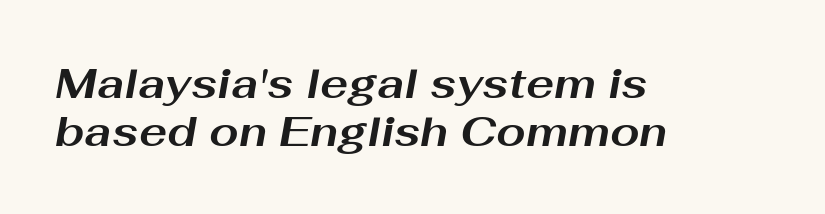
How would I describe the line gaps? Narrow and economical. There's an unmistakable incline to the writing here. The face used here is rendered with its standard letterfit. Just letters on the line, the space beneath them empty. Caption: multi-line text, flush left, ragged right. Typesetter's note: full bold, strokes at maximum text heaviness.
